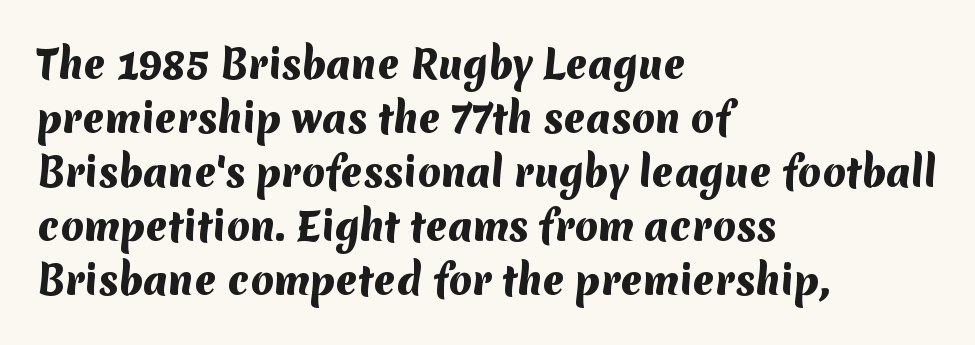
Look at the stroke-to-counter ratio: heavy, a bold. Left-aligned paragraph, ragged on the right. Think of a printed novel: that variable character pitch is what you see here. Letter spacing: default.
